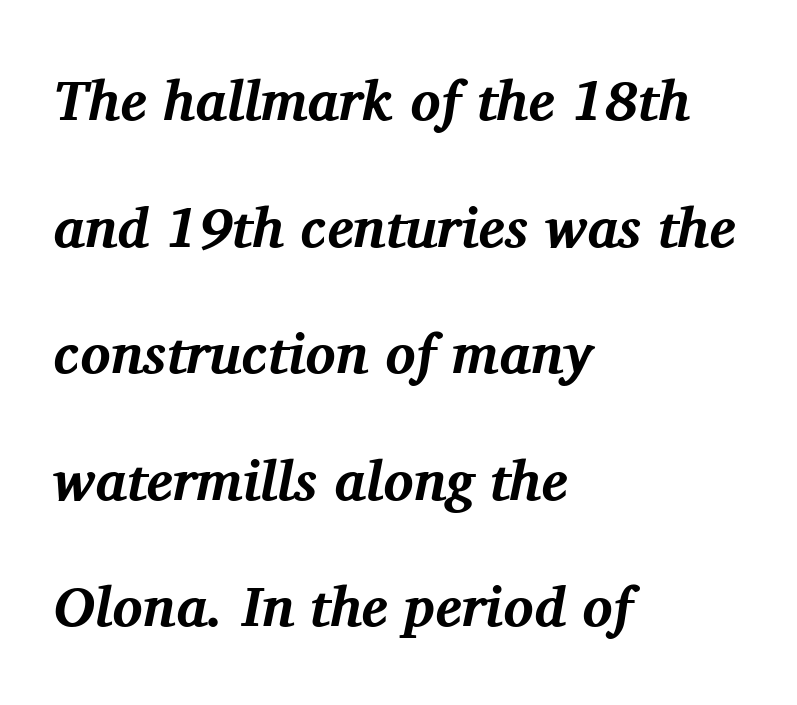
{"serif": "yes", "italic": "yes", "lean": "right", "slant_degrees": 11, "bold": "yes", "weight": "bold", "width": "normal", "stroke_contrast": "medium", "x_height": "medium", "monospaced": "no", "underline": "no", "align": "left", "line_spacing": "loose", "line_spacing_ratio": 2.26, "letter_spacing": "normal", "letter_spacing_em": 0.0, "glyph_px": 56}
